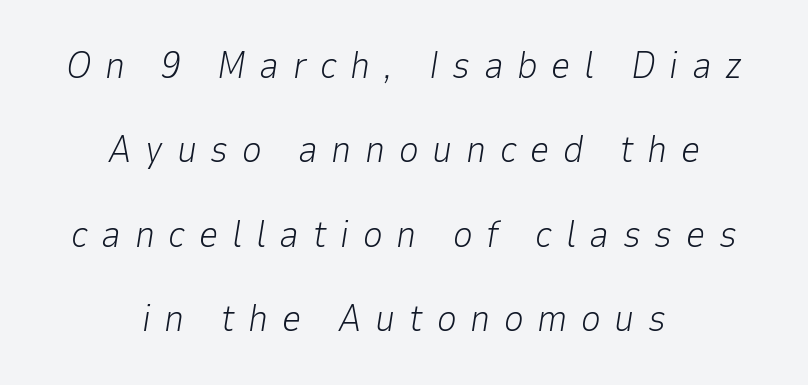
Q: Is the text bold? A: No.
Q: Is the text italic (slanted)? A: Yes, it leans right by about 9 degrees.
Q: Is the text underlined? A: No.
Q: How is the paragraph aligned? A: Centered.
Q: Is the spacing between letters normal or unusually wide? A: Unusually wide.
Q: Is the spacing between lines tight, normal or loose? A: Loose.
Q: Width (condensed, normal, or wide)? A: Normal.
Q: Stroke contrast? A: Low.
Q: x-height? A: Medium.
Q: Monospaced? A: No.
